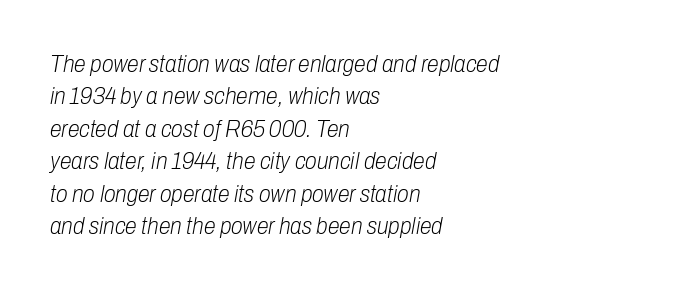
The image shows 24 px text type, italic (leaning right); set left-aligned, normal line spacing (1.35x), normal letter spacing, not underlined.
